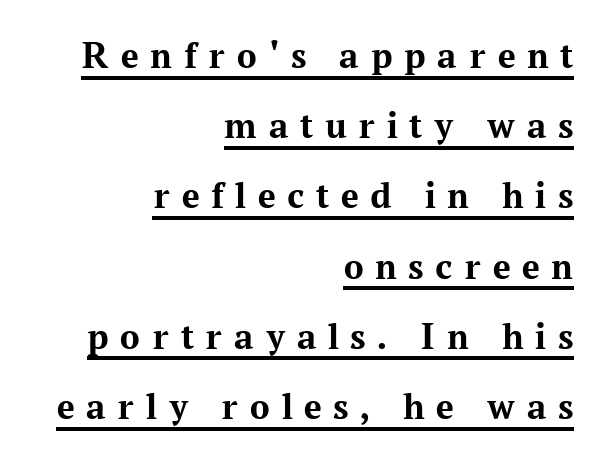
Varying glyph widths throughout — classic text-font behaviour. How are the letters spaced? Widely, with obvious added tracking. Classification — serif. Caption: bold face, heavy strokes. The typesetter chose a ragged-left arrangement here. Is there an underline? Yes — a line sits under the letters.
